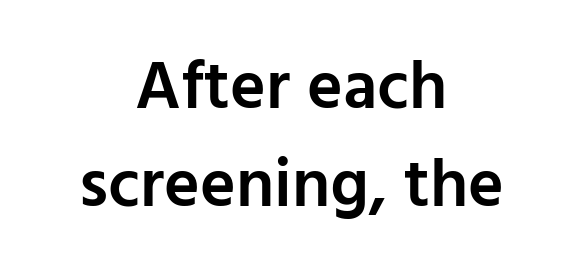
Q: Is the text bold? A: Semi-bold.
Q: Is the text italic (slanted)? A: No, it is upright.
Q: Is the typeface a serif or a sans-serif typeface? A: Sans-serif.
Q: Is the text underlined? A: No.
Q: How is the paragraph aligned? A: Centered.
Q: Is the spacing between letters normal or unusually wide? A: Normal.
Q: Is the spacing between lines tight, normal or loose? A: Normal.
Q: Width (condensed, normal, or wide)? A: Normal.
Q: Stroke contrast? A: Low.
Q: x-height? A: Medium.
Q: Monospaced? A: No.
